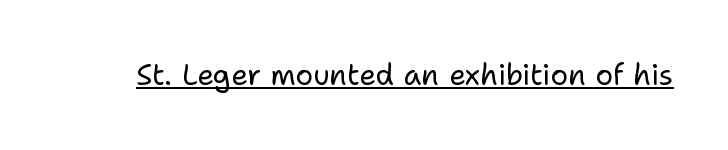
The image shows 29 px regular-weight sans-serif type, upright; set normal letter spacing, underlined; low stroke contrast and a medium x-height.
